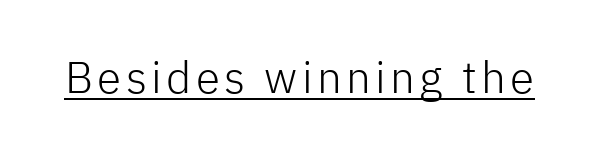
{"serif": "no", "italic": "no", "bold": "no", "weight": "light", "width": "normal", "stroke_contrast": "low", "x_height": "medium", "monospaced": "no", "underline": "yes", "glyph_px": 44}
